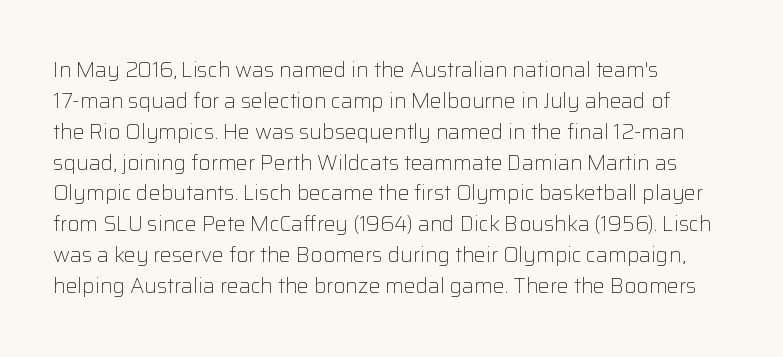
Q: Is the text bold? A: No.
Q: Is the text italic (slanted)? A: No, it is upright.
Q: Is the text underlined? A: No.
Q: How is the paragraph aligned? A: Left-aligned.
Q: Is the spacing between letters normal or unusually wide? A: Normal.
Q: Is the spacing between lines tight, normal or loose? A: Normal.
